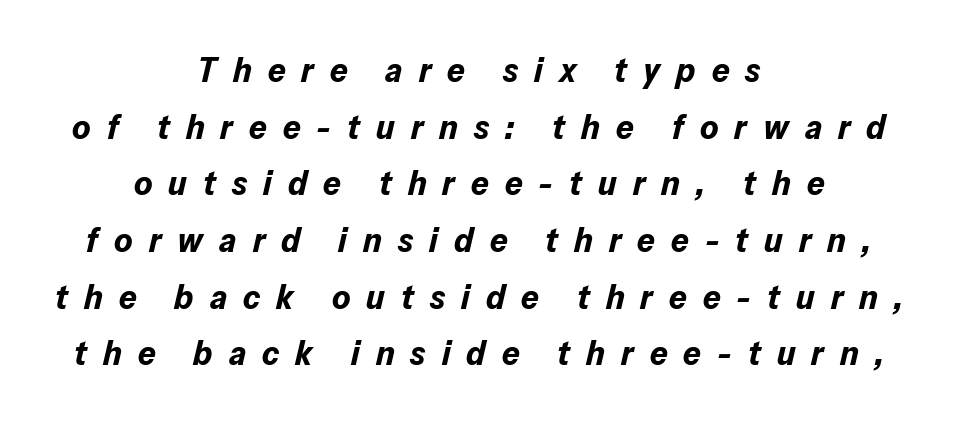
Q: Is the text bold? A: Yes.
Q: Is the text italic (slanted)? A: Yes, it leans right by about 13 degrees.
Q: Is the text underlined? A: No.
Q: How is the paragraph aligned? A: Centered.
Q: Is the spacing between letters normal or unusually wide? A: Unusually wide.
Q: Is the spacing between lines tight, normal or loose? A: Normal.
Q: Width (condensed, normal, or wide)? A: Normal.
Q: Stroke contrast? A: Low.
Q: x-height? A: Medium.
Q: Monospaced? A: No.
